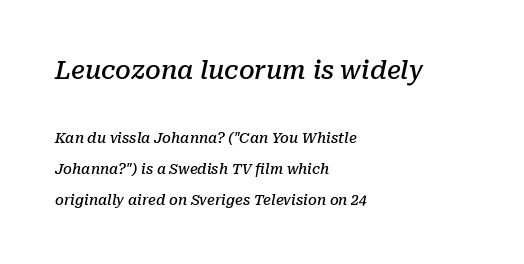
The image shows 25 px text type, italic (leaning right); set left-aligned, loose line spacing (2.2x), normal letter spacing, not underlined; the first (top) block is 1.79x larger.
